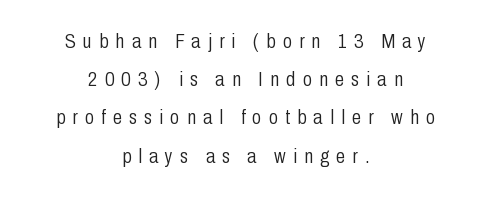
The image shows 21 px text type, upright; set centered, line spacing 1.82x, unusually wide letter spacing (+0.34 em), not underlined.
